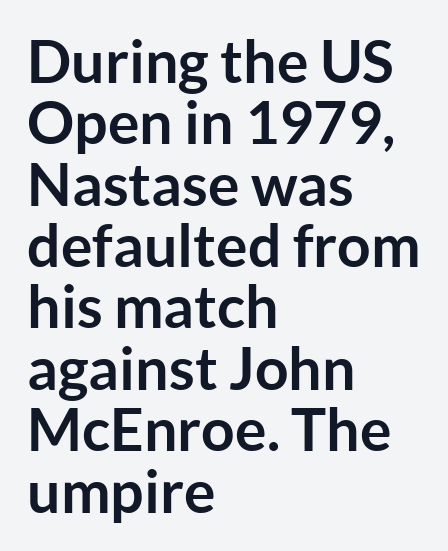
Q: Is the text bold? A: Yes.
Q: Is the text italic (slanted)? A: No, it is upright.
Q: Is the typeface a serif or a sans-serif typeface? A: Sans-serif.
Q: Is the text underlined? A: No.
Q: How is the paragraph aligned? A: Left-aligned.
Q: Is the spacing between letters normal or unusually wide? A: Normal.
Q: Is the spacing between lines tight, normal or loose? A: Tight.
Q: Width (condensed, normal, or wide)? A: Normal.
Q: Stroke contrast? A: Low.
Q: x-height? A: Medium.
Q: Monospaced? A: No.
